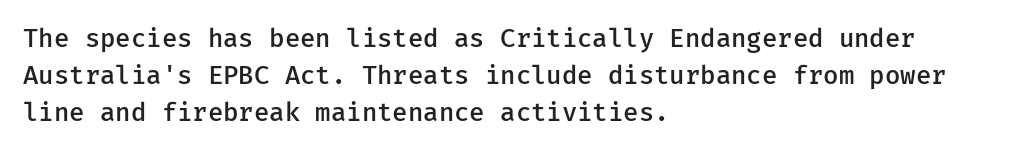
Posture: upright roman. The string is rendered with underlining switched off. Layout note: lines flush left. The line texture is even and compact thanks to regular tracking.
